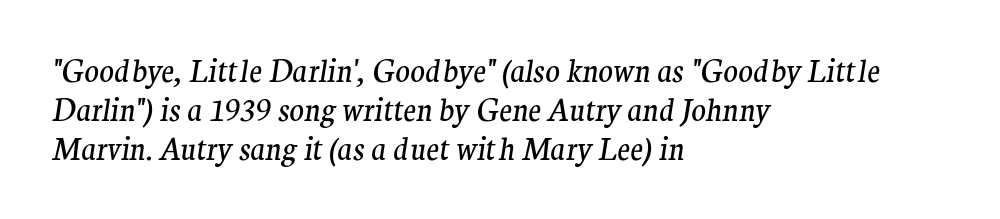
Q: Is the text bold? A: No.
Q: Is the text italic (slanted)? A: Yes, it leans right by about 9 degrees.
Q: Is the typeface a serif or a sans-serif typeface? A: Serif.
Q: Is the text underlined? A: No.
Q: How is the paragraph aligned? A: Left-aligned.
Q: Is the spacing between letters normal or unusually wide? A: Normal.
Q: Is the spacing between lines tight, normal or loose? A: Normal.
Q: Width (condensed, normal, or wide)? A: Normal.
Q: Stroke contrast? A: Medium.
Q: x-height? A: Medium.
Q: Monospaced? A: No.
